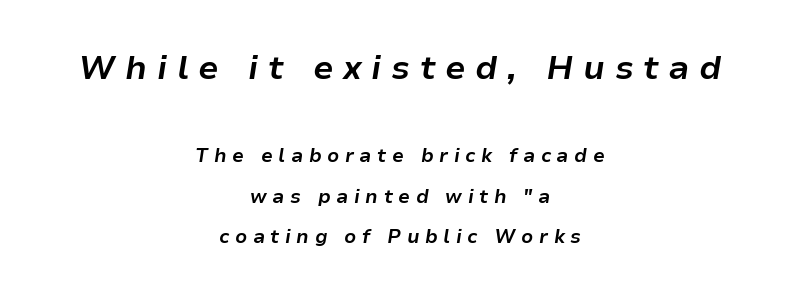
These lines are rendered in a variable-pitch font. Emphasis by weight is at full strength: bold. Leftover space on each line is divided equally before and after the words. Letter spacing: wide. Every character sits at an angle, as italics do. The zone under the glyphs is completely vacant.
